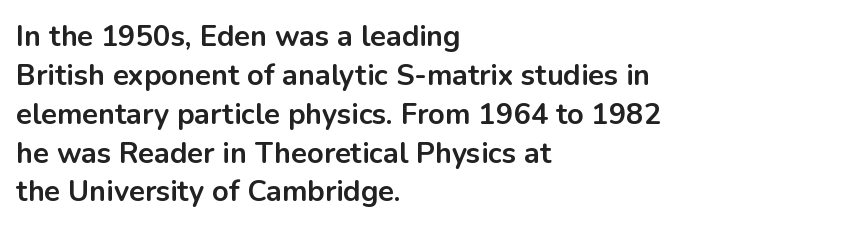
{"serif": "no", "italic": "no", "bold": "yes", "weight": "bold", "width": "normal", "stroke_contrast": "low", "x_height": "medium", "monospaced": "no", "underline": "no", "align": "left", "line_spacing": "normal", "line_spacing_ratio": 1.34, "letter_spacing": "normal", "letter_spacing_em": 0.0, "glyph_px": 29}
